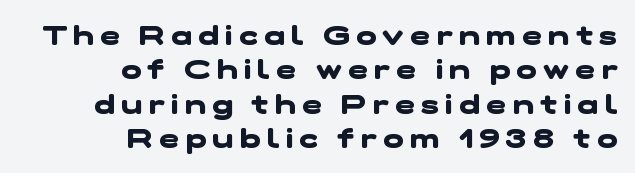
A bare baseline throughout the passage. As a designer I'd log this as weight 700, bold. This sample keeps an unexceptional amount of space between lines. The setting favours the right margin, as signatures and pull-quotes sometimes do.
